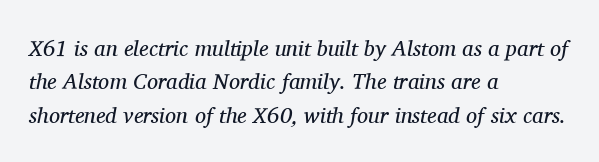
{"italic": "yes", "lean": "right", "slant_degrees": 11, "bold": "no", "underline": "no", "align": "left", "line_spacing": "normal", "line_spacing_ratio": 1.52, "letter_spacing": "normal", "letter_spacing_em": 0.0, "glyph_px": 22}
